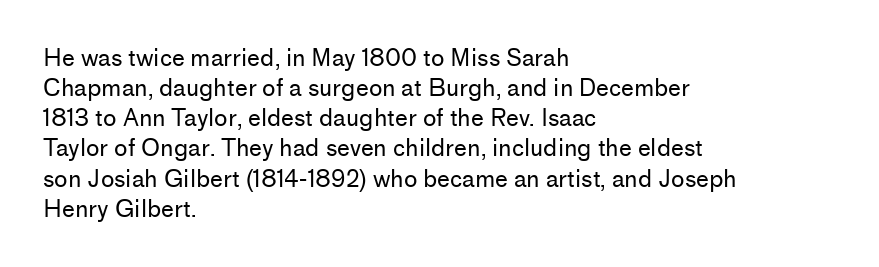
Teacher's note: observe the even left margin — that is flush-left alignment. Does extra space separate the letters? No, they use regular spacing. In terms of posture, this sample is upright. The glyphs are unaccompanied by any horizontal stroke below them. The lines sit at an ordinary, default distance from one another.
